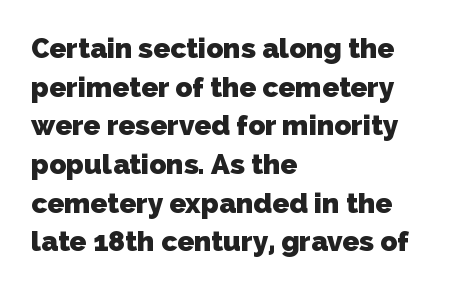
{"serif": "no", "bold": "yes", "weight": "heavy", "width": "normal", "stroke_contrast": "low", "x_height": "medium", "monospaced": "no", "underline": "no", "align": "left", "line_spacing": "normal", "line_spacing_ratio": 1.38, "letter_spacing": "normal", "letter_spacing_em": 0.0, "glyph_px": 28}
